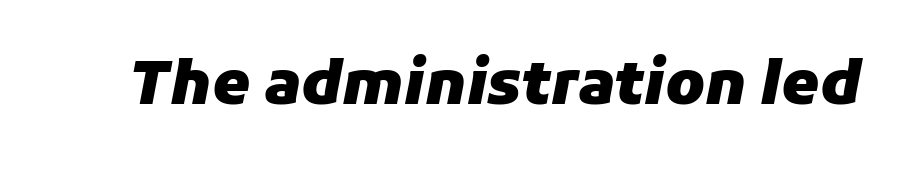
{"italic": "yes", "lean": "right", "slant_degrees": 11, "bold": "yes", "weight": "heavy", "width": "normal", "stroke_contrast": "low", "x_height": "medium", "monospaced": "no", "underline": "no", "letter_spacing": "normal", "letter_spacing_em": 0.0, "glyph_px": 60}
